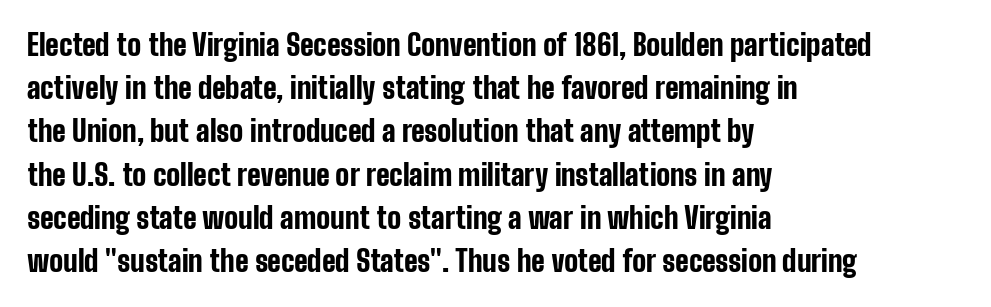
The image shows 29 px bold, condensed sans-serif type, upright; set left-aligned, normal line spacing (1.49x), normal letter spacing, not underlined; low stroke contrast and a medium x-height.
